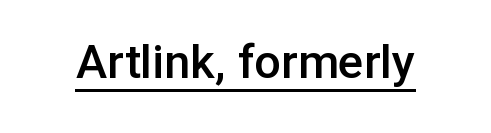
This is moderately heavy type, rendered in semibold. Observe the ordinary spacing: letters are neighbours, not strangers. A typographer would call this underscored text. The face used here is proportionally spaced, like ordinary book or web type.
